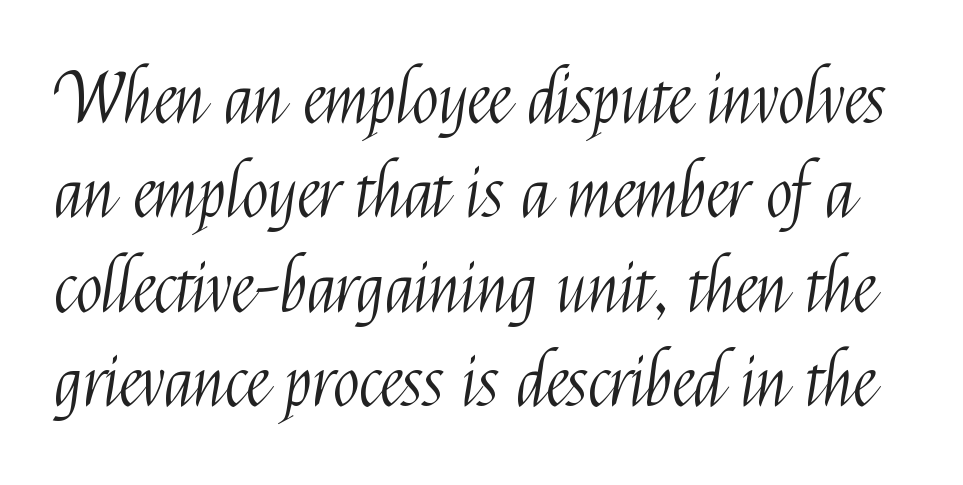
The image shows 70 px light, condensed sans-serif type; set normal line spacing (1.35x), normal letter spacing, not underlined; medium stroke contrast and a medium x-height.
